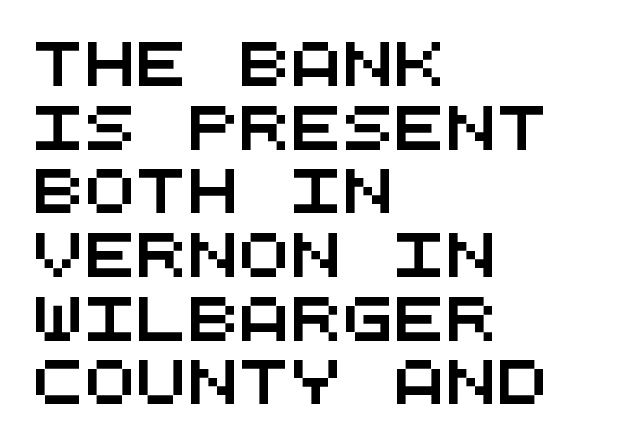
The image shows 43 px wide sans-serif type, monospaced; set left-aligned, normal line spacing (1.48x), normal letter spacing, not underlined; medium stroke contrast and a large x-height.
